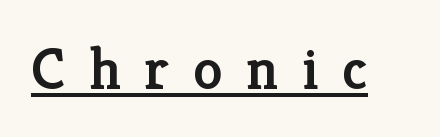
Q: Is the text bold? A: Semi-bold.
Q: Is the text italic (slanted)? A: No, it is upright.
Q: Is the typeface a serif or a sans-serif typeface? A: Serif.
Q: Is the text underlined? A: Yes.
Q: Is the spacing between letters normal or unusually wide? A: Unusually wide.
Q: Width (condensed, normal, or wide)? A: Normal.
Q: Stroke contrast? A: Low.
Q: x-height? A: Medium.
Q: Monospaced? A: No.
